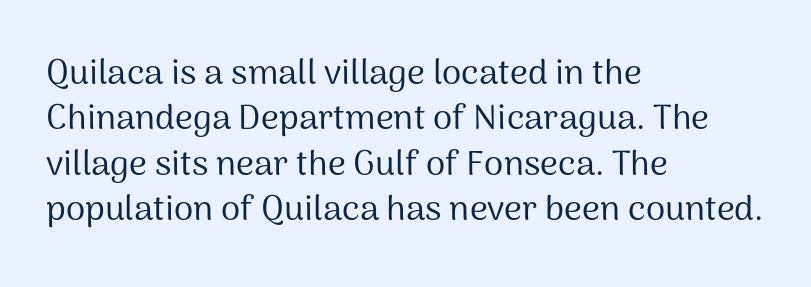
Beneath every word, the page is bare. What's the leading like? Ordinary, nothing unusual. Grotesque or geometric, the face here clearly has no serifs. Think of a printed novel: that variable character pitch is what you see here. This rendering uses left alignment, leaving the right contour irregular.
